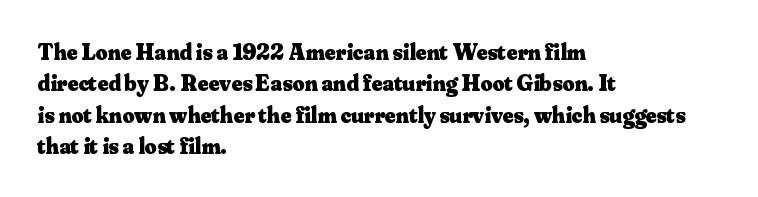
If you drew a line through each stem, it would be perfectly vertical. The face used here has the dense, thick strokes of a bold. All the whitespace from short lines collects on the right. Observe the ordinary spacing: letters are neighbours, not strangers. Rule under the text: the space is simply empty.
